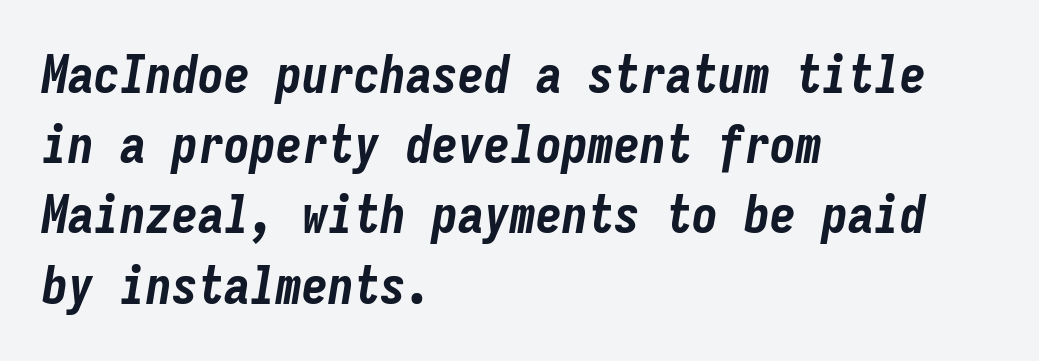
The image shows 52 px bold, condensed type, italic (leaning right), monospaced; set left-aligned, normal line spacing (1.35x), normal letter spacing, not underlined; low stroke contrast and a medium x-height.
